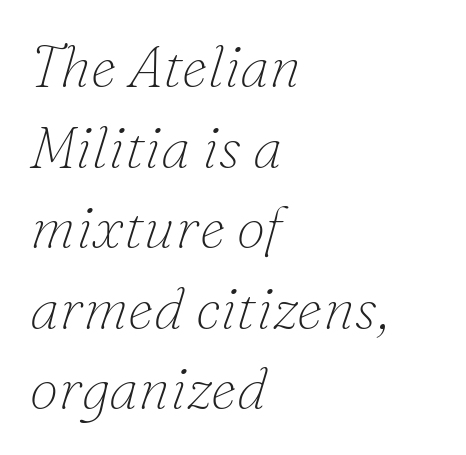
The image shows 58 px thin serif type, italic (leaning right); set left-aligned, normal line spacing (1.39x), normal letter spacing, not underlined; low stroke contrast and a small x-height.
